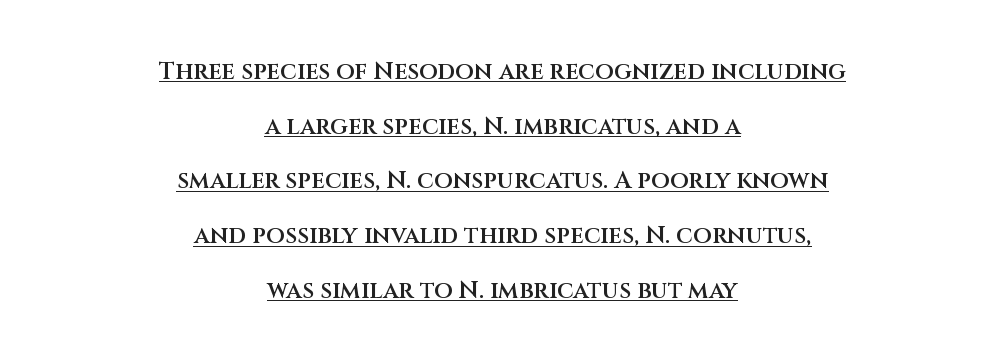
Q: Is the text bold? A: Semi-bold.
Q: Is the text italic (slanted)? A: No, it is upright.
Q: Is the text underlined? A: Yes.
Q: How is the paragraph aligned? A: Centered.
Q: Is the spacing between letters normal or unusually wide? A: Normal.
Q: Is the spacing between lines tight, normal or loose? A: Loose.
